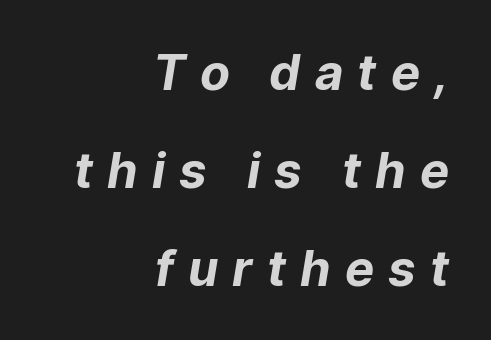
{"serif": "no", "bold": "yes", "weight": "bold", "width": "normal", "stroke_contrast": "low", "x_height": "medium", "monospaced": "no", "underline": "no", "align": "right", "line_spacing": "loose", "line_spacing_ratio": 2.0, "letter_spacing": "wide", "letter_spacing_em": 0.29, "glyph_px": 49}
